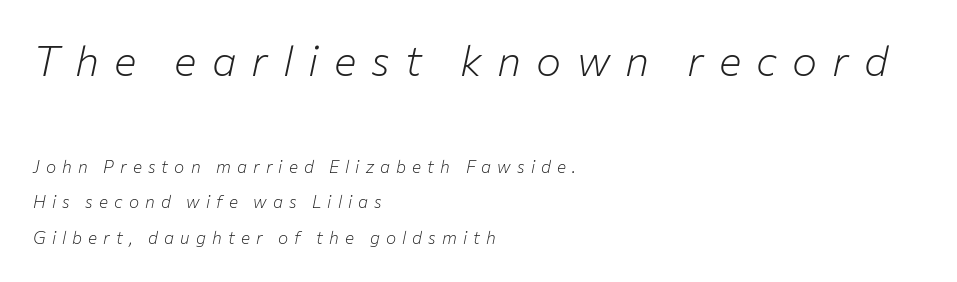
This sample trades compactness for vertical openness between lines. The lines are quadded left. The passage shown is typed in a proportional face where columns would drift. Is the stroke heavy? The answer is a plain regular-or-lighter.
